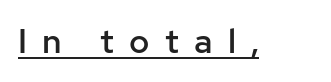
Q: Is the text bold? A: Semi-bold.
Q: Is the text italic (slanted)? A: No, it is upright.
Q: Is the typeface a serif or a sans-serif typeface? A: Sans-serif.
Q: Is the text underlined? A: Yes.
Q: Is the spacing between letters normal or unusually wide? A: Unusually wide.
Q: Width (condensed, normal, or wide)? A: Normal.
Q: Stroke contrast? A: Low.
Q: x-height? A: Medium.
Q: Monospaced? A: No.
